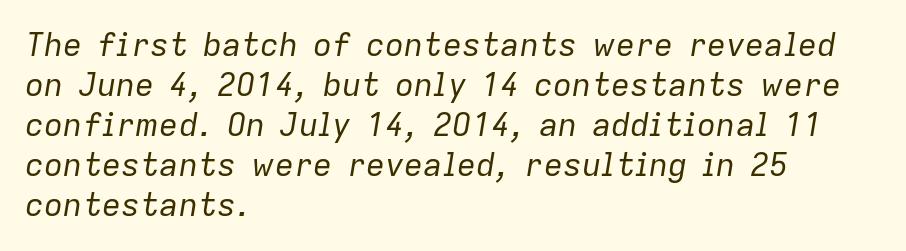
Do the characters align in a grid? No, the font is proportional. This is oblique type, the kind used for emphasis or titles. There is no visible air inserted between adjacent glyphs. No chunkiness to these letters — they're not bold.
